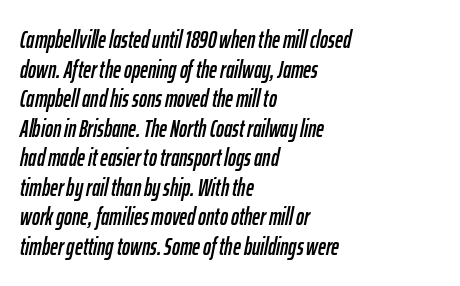
The specimen omits any rule beneath the text block's lines. There's an unmistakable incline to the writing here. The compositor pushed each line to the left boundary. Nothing unusual about the tracking: characters are spaced as the font intends.
